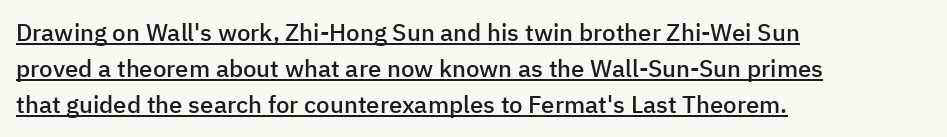
Leading: standard. Characters remain perfectly vertical along every line. Letter spacing: default. The rendering uses the underline text-decoration. Does the copy run flush right? No — it runs flush left.
